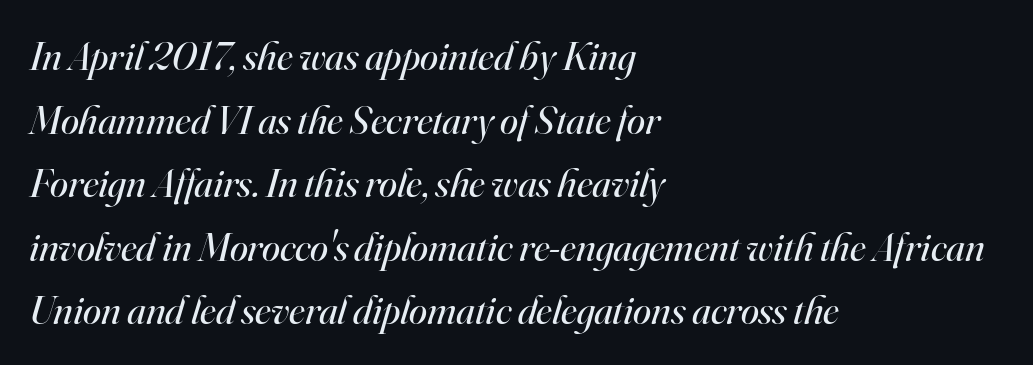
{"serif": "yes", "italic": "yes", "lean": "right", "slant_degrees": 16, "bold": "no", "weight": "regular", "width": "normal", "stroke_contrast": "high", "x_height": "small", "monospaced": "no", "underline": "no", "align": "left", "line_spacing": "normal", "line_spacing_ratio": 1.55, "letter_spacing": "normal", "letter_spacing_em": 0.0, "glyph_px": 41}
